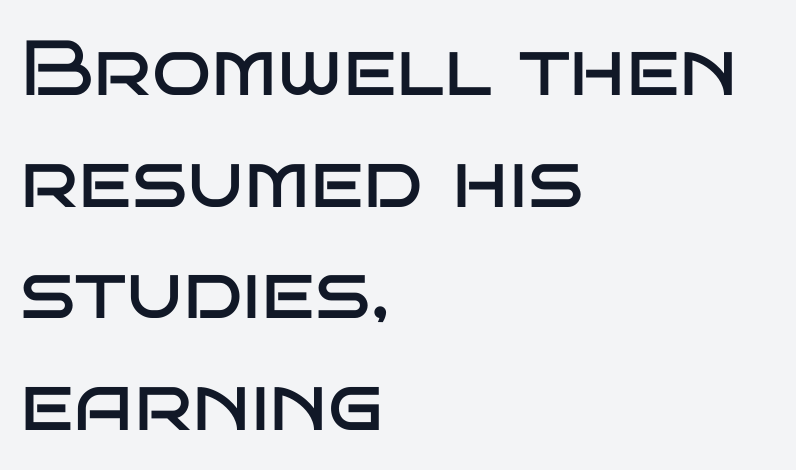
{"serif": "no", "italic": "no", "bold": "no", "weight": "regular", "width": "wide", "stroke_contrast": "low", "x_height": "large", "monospaced": "no", "underline": "no", "align": "left", "line_spacing": "normal", "line_spacing_ratio": 1.43, "letter_spacing": "normal", "letter_spacing_em": 0.0, "glyph_px": 78}
